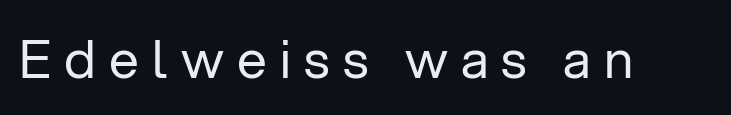
The image shows 53 px regular-weight sans-serif type, upright; set unusually wide letter spacing (+0.25 em), not underlined; low stroke contrast and a medium x-height.
